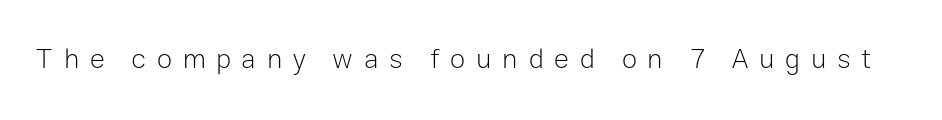
{"serif": "no", "italic": "no", "bold": "no", "weight": "light", "width": "normal", "stroke_contrast": "low", "x_height": "medium", "monospaced": "no", "underline": "no", "letter_spacing": "wide", "letter_spacing_em": 0.38, "glyph_px": 28}
